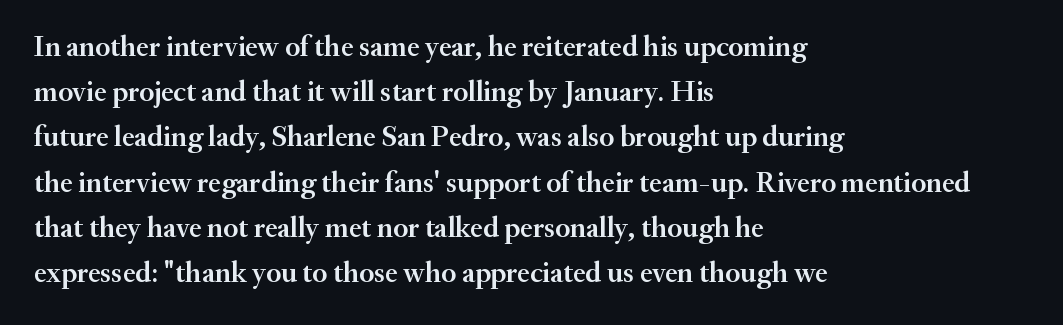
The image shows 29 px semibold serif type, upright; set left-aligned, normal line spacing (1.56x), normal letter spacing, not underlined; medium stroke contrast and a small x-height.
